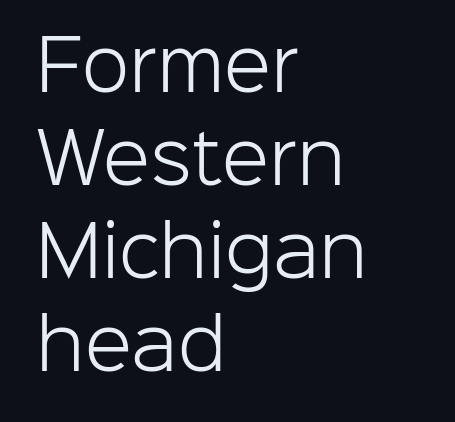
The axis of the letterforms is exactly vertical. Left-aligned paragraph, ragged on the right. The rendering uses natural spacing where letterforms have individual widths. The rows are spaced the way most documents space them. The passage shown is not underscored anywhere.
